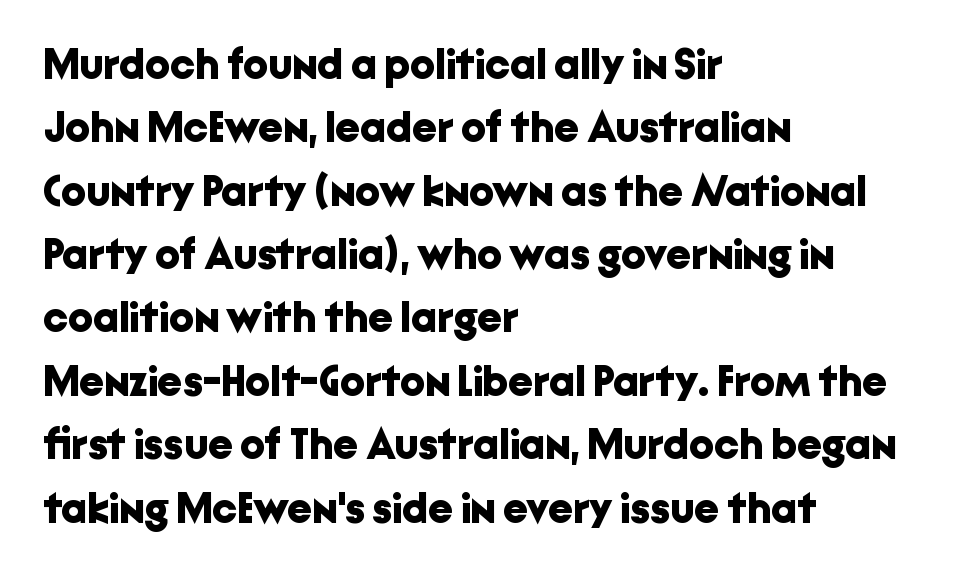
The image shows 44 px bold sans-serif type, upright; set left-aligned, normal line spacing (1.44x), normal letter spacing, not underlined; low stroke contrast and a medium x-height.
